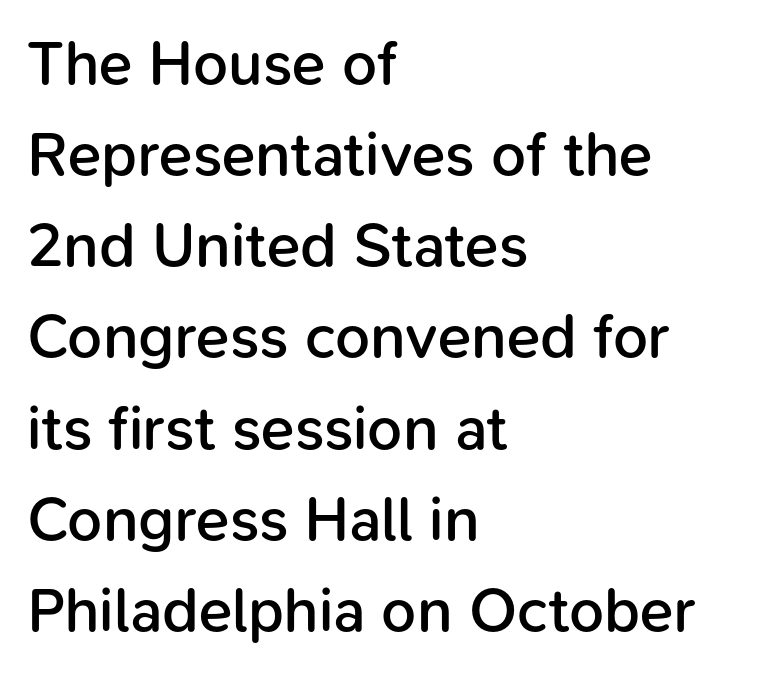
{"serif": "no", "italic": "no", "bold": "semi", "weight": "semibold", "width": "normal", "stroke_contrast": "low", "x_height": "medium", "monospaced": "no", "underline": "no", "align": "left", "line_spacing": "normal", "line_spacing_ratio": 1.47, "letter_spacing": "normal", "letter_spacing_em": 0.0, "glyph_px": 62}
